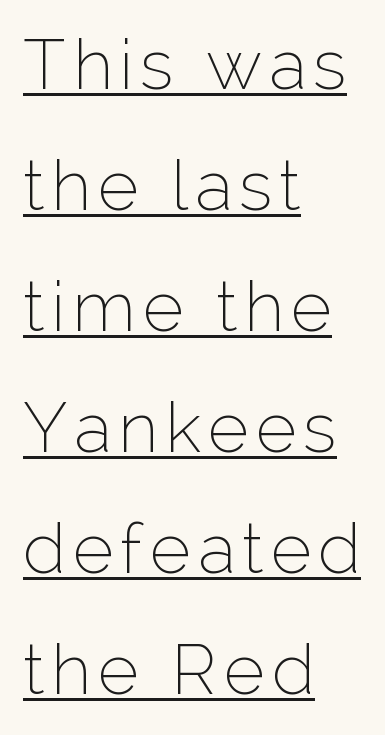
{"serif": "no", "italic": "no", "bold": "no", "weight": "thin", "width": "normal", "stroke_contrast": "low", "x_height": "medium", "monospaced": "no", "underline": "yes", "align": "left", "line_spacing_ratio": 1.73, "glyph_px": 70}
